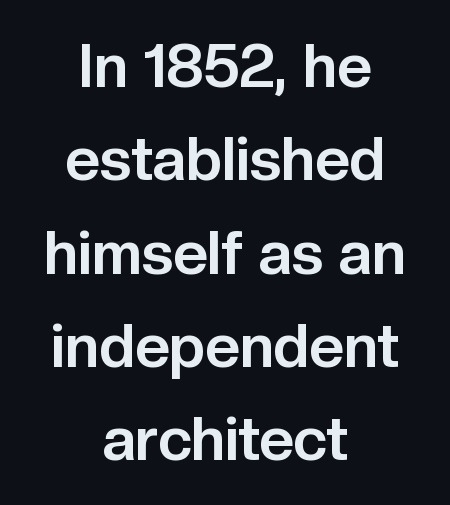
{"serif": "no", "italic": "no", "bold": "yes", "weight": "bold", "width": "normal", "stroke_contrast": "low", "x_height": "medium", "monospaced": "no", "underline": "no", "align": "center", "line_spacing": "normal", "line_spacing_ratio": 1.53, "letter_spacing": "normal", "letter_spacing_em": 0.0, "glyph_px": 61}
